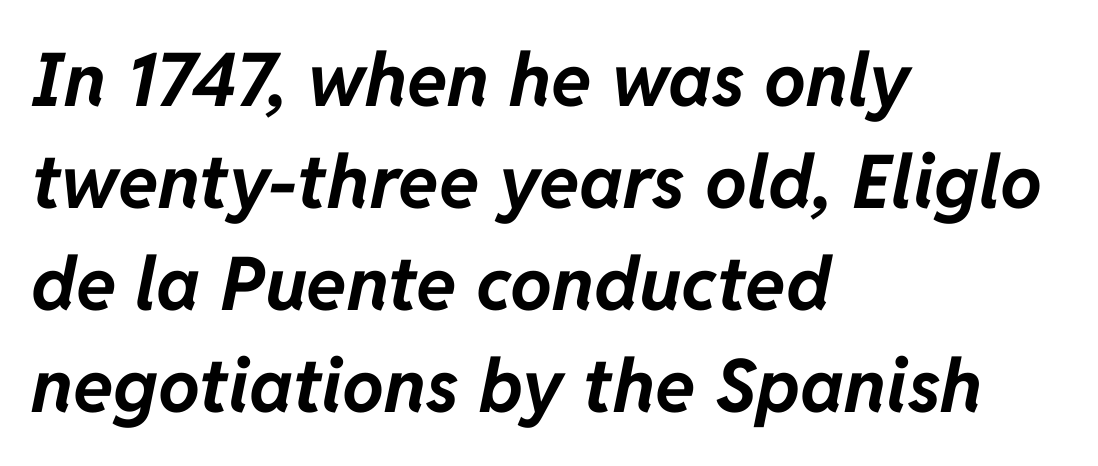
The image shows 74 px bold type, italic (leaning right); set left-aligned, normal line spacing (1.38x), normal letter spacing, not underlined; low stroke contrast and a medium x-height.
